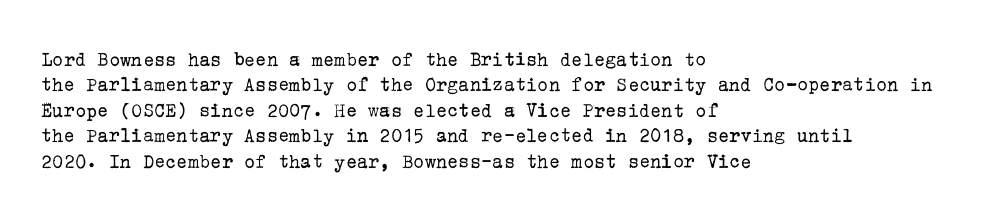
A bare baseline throughout the passage. Line beginnings align vertically; line endings do not. This sample uses plain, unmodified letter spacing. Posture: straight, roman, zero tilt. Is this a heavy cut? Hardly; it is regular or lighter.
